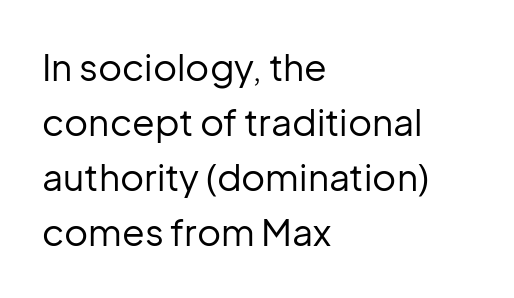
The image shows 37 px regular-weight sans-serif type, upright; set left-aligned, normal line spacing (1.49x), normal letter spacing, not underlined; low stroke contrast and a medium x-height.
